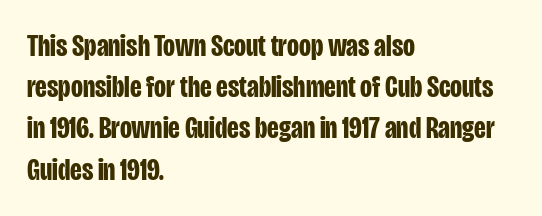
{"serif": "no", "italic": "no", "bold": "yes", "weight": "bold", "width": "condensed", "stroke_contrast": "low", "x_height": "large", "monospaced": "no", "underline": "no", "align": "left", "line_spacing": "normal", "line_spacing_ratio": 1.33, "letter_spacing": "normal", "letter_spacing_em": 0.0, "glyph_px": 31}
